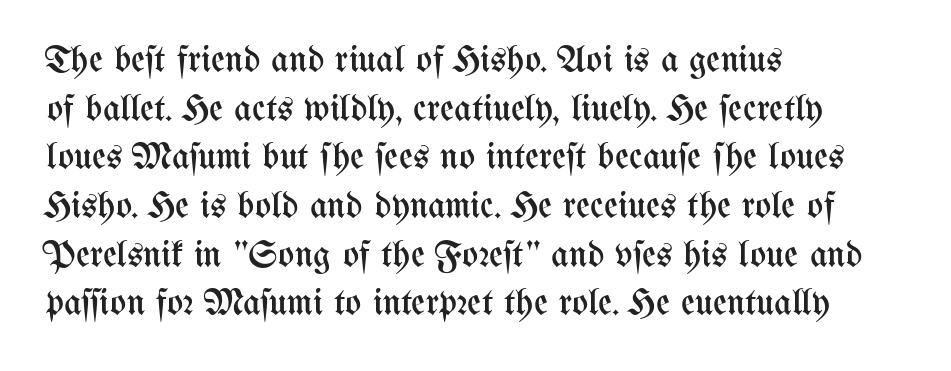
{"italic": "no", "bold": "no", "weight": "regular", "width": "condensed", "stroke_contrast": "medium", "x_height": "medium", "monospaced": "no", "underline": "no", "align": "left", "line_spacing": "normal", "line_spacing_ratio": 1.28, "letter_spacing": "normal", "letter_spacing_em": 0.0, "glyph_px": 38}
